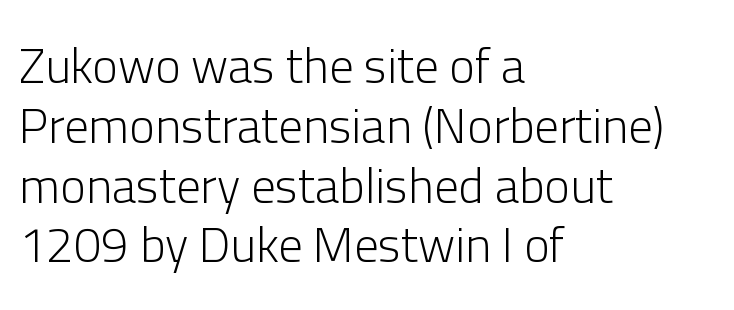
Q: Is the text bold? A: No.
Q: Is the text italic (slanted)? A: No, it is upright.
Q: Is the typeface a serif or a sans-serif typeface? A: Sans-serif.
Q: Is the text underlined? A: No.
Q: How is the paragraph aligned? A: Left-aligned.
Q: Is the spacing between letters normal or unusually wide? A: Normal.
Q: Width (condensed, normal, or wide)? A: Normal.
Q: Stroke contrast? A: Low.
Q: x-height? A: Medium.
Q: Monospaced? A: No.
